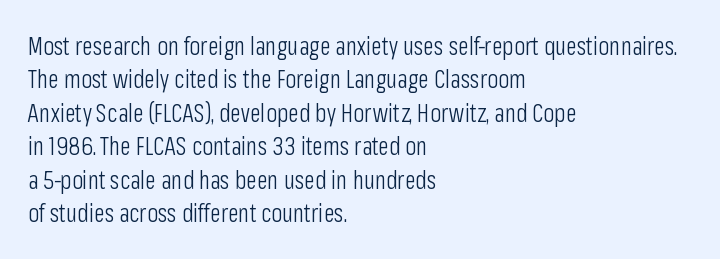
{"italic": "no", "bold": "no", "underline": "no", "align": "left", "line_spacing": "normal", "line_spacing_ratio": 1.34, "letter_spacing": "normal", "letter_spacing_em": 0.0, "glyph_px": 25}
